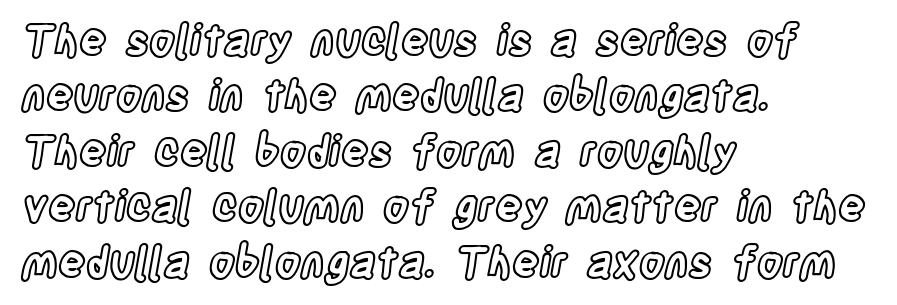
Q: Is the text italic (slanted)? A: Yes.
Q: Is the text underlined? A: No.
Q: How is the paragraph aligned? A: Left-aligned.
Q: Is the spacing between letters normal or unusually wide? A: Normal.
Q: Is the spacing between lines tight, normal or loose? A: Normal.
Q: Width (condensed, normal, or wide)? A: Condensed.
Q: x-height? A: Large.
Q: Monospaced? A: No.
